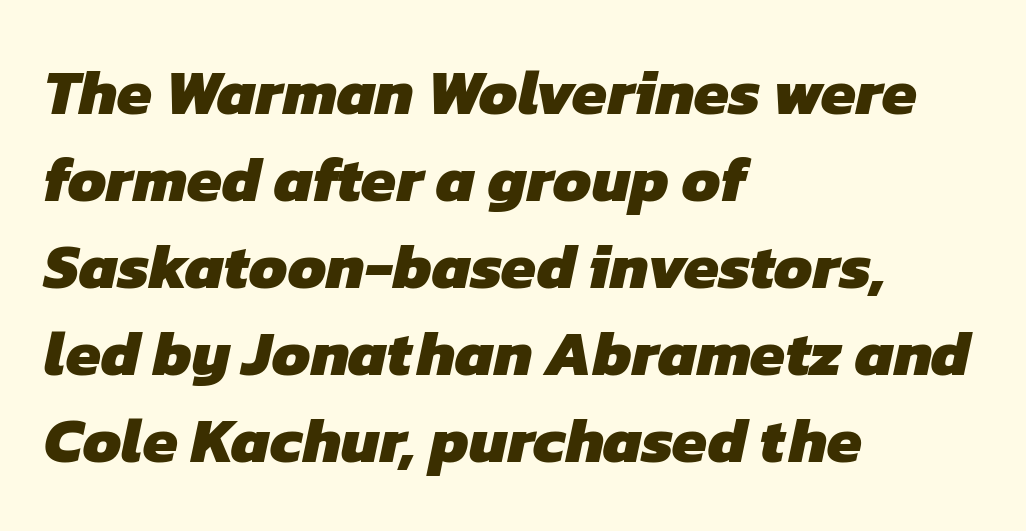
Nobody drew a line under any word here. Compared with a centered layout, this one pins lines to the left instead. This sample has the flowing, uneven cadence of proportional lettering. Grotesque or geometric, the face here clearly has no serifs.
